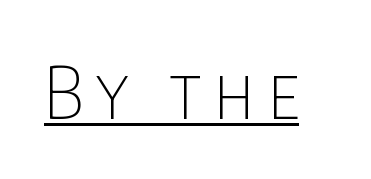
{"serif": "no", "italic": "no", "bold": "no", "weight": "thin", "width": "condensed", "stroke_contrast": "low", "x_height": "large", "monospaced": "no", "underline": "yes", "glyph_px": 72}
